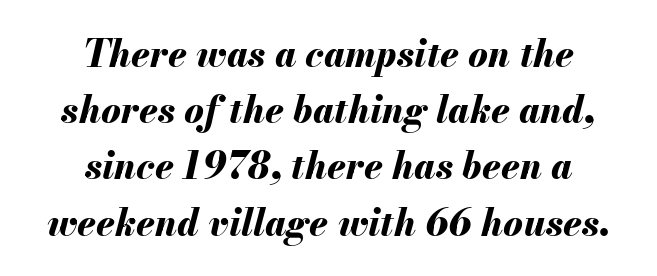
Check under the words: just untouched page. The rows are spaced the way most documents space them. Characters are canted at an angle relative to the baseline's perpendicular. You'd pick this weight for a headline — it's a proper bold. Alignment: centered. Is this a fixed-width face? No — the glyphs have proportional, varying widths.
